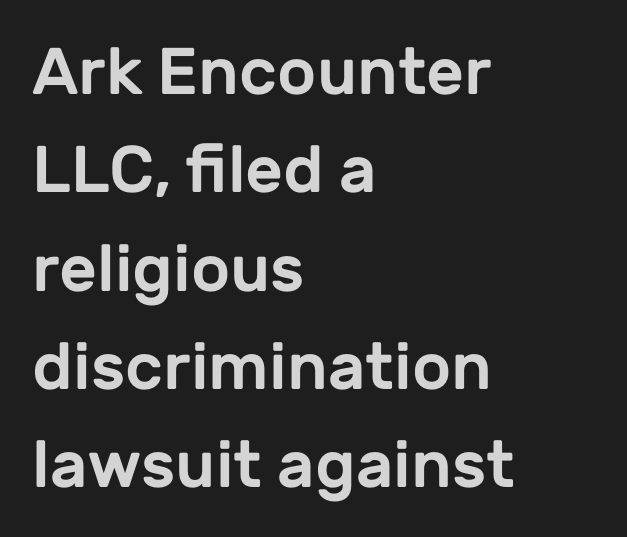
The image shows 66 px sans-serif type, upright; set left-aligned, normal line spacing (1.49x), normal letter spacing, not underlined; low stroke contrast and a medium x-height.
